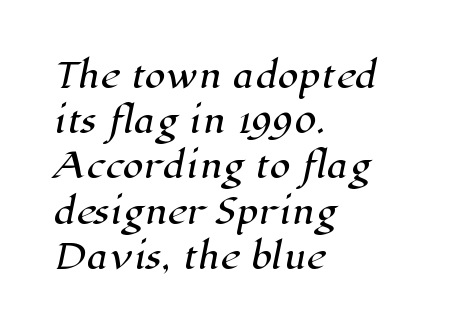
The image shows 34 px serif type; set left-aligned, normal line spacing (1.33x), normal letter spacing, not underlined; high stroke contrast and a medium x-height.
